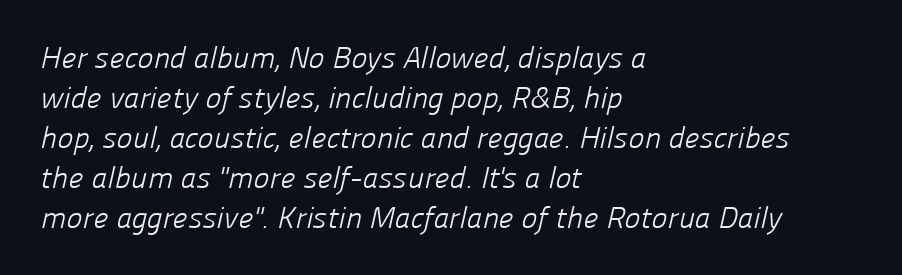
The image shows 30 px light sans-serif type; set left-aligned, normal line spacing (1.33x), normal letter spacing, not underlined; low stroke contrast and a medium x-height.
